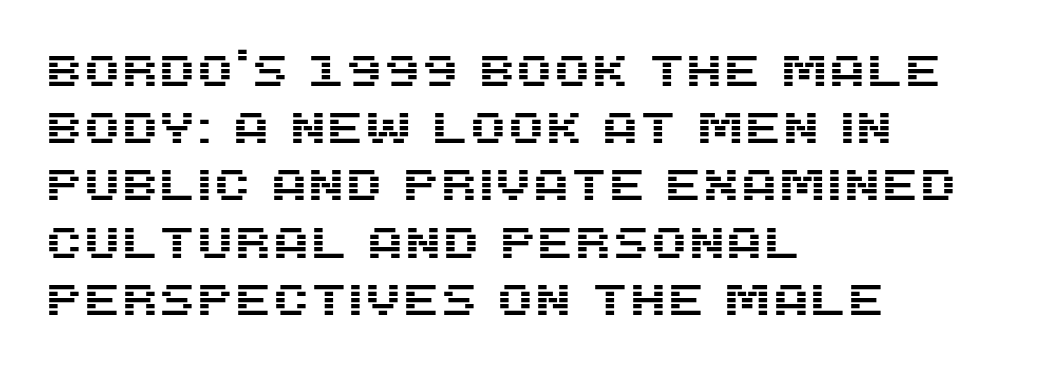
{"serif": "no", "italic": "no", "width": "normal", "stroke_contrast": "medium", "x_height": "large", "monospaced": "no", "underline": "no", "align": "left", "line_spacing": "normal", "line_spacing_ratio": 1.33, "letter_spacing": "normal", "letter_spacing_em": 0.0, "glyph_px": 43}
